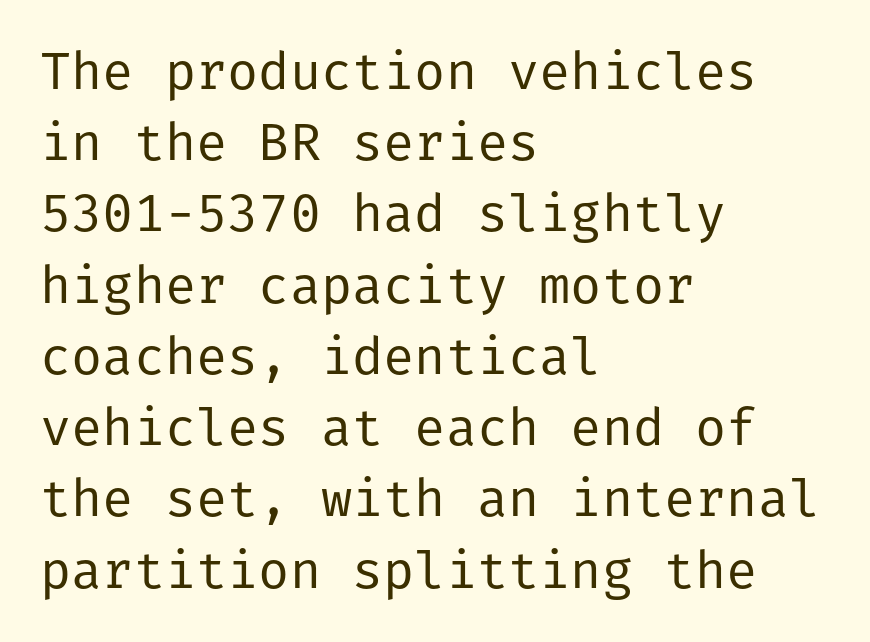
The image shows 52 px regular-weight sans-serif type, upright; set left-aligned, normal line spacing (1.37x), normal letter spacing, not underlined; low stroke contrast and a medium x-height.
